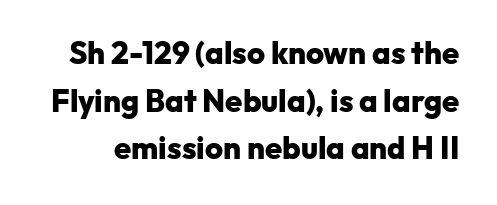
{"serif": "no", "italic": "no", "bold": "yes", "weight": "heavy", "width": "normal", "stroke_contrast": "low", "x_height": "medium", "monospaced": "no", "underline": "no", "line_spacing": "normal", "line_spacing_ratio": 1.54, "letter_spacing": "normal", "letter_spacing_em": 0.0, "glyph_px": 31}
